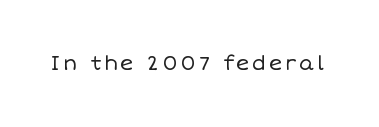
{"italic": "no", "bold": "no", "underline": "no", "glyph_px": 20}
